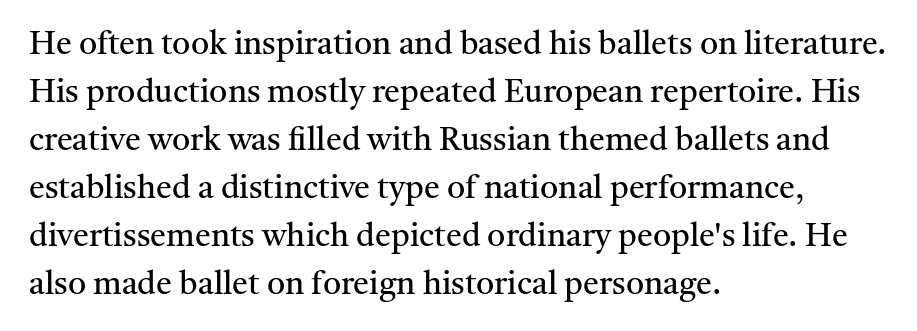
Check the space under the baseline: it is left empty. Is there any slant? The stems are plumb. If you measured baseline to baseline, you'd find a middling distance. Layout note: lines flush left. The text was rendered using a seriffed face with decorative stroke endings.
